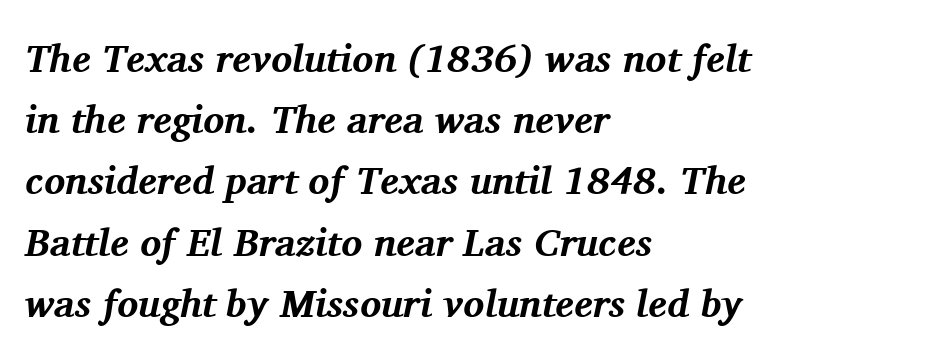
The image shows 39 px bold serif type, italic (leaning right); set left-aligned, normal line spacing (1.57x), normal letter spacing, not underlined; medium stroke contrast and a medium x-height.
